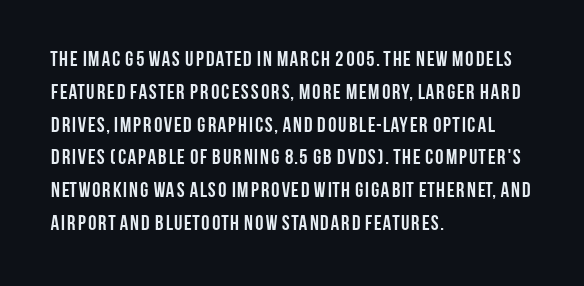
{"italic": "no", "bold": "yes", "underline": "no", "align": "left", "line_spacing": "normal", "line_spacing_ratio": 1.56, "letter_spacing": "normal", "letter_spacing_em": 0.0, "glyph_px": 21}
